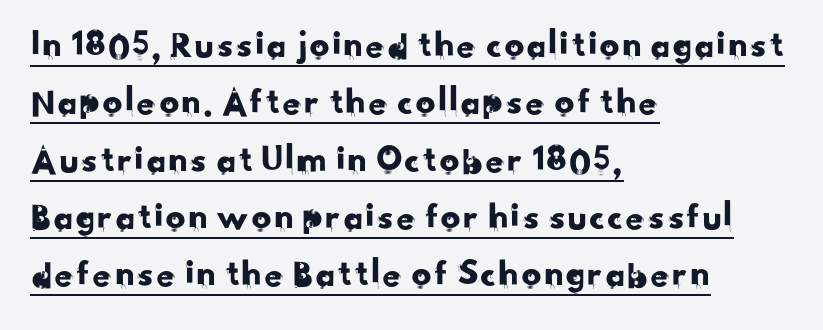
The rendering uses natural spacing where letterforms have individual widths. The type family on display is of the sans-serif kind. Every word sits above its own underline. These lines are set flush left with a ragged right edge.
